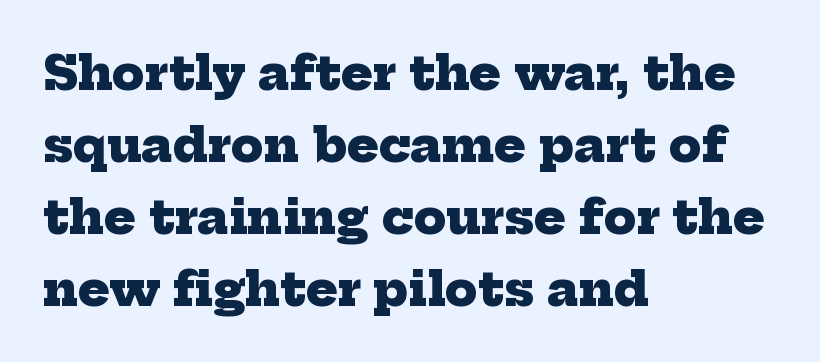
The image shows 47 px heavy serif type; set left-aligned, normal line spacing (1.53x), normal letter spacing, not underlined; low stroke contrast and a medium x-height.
